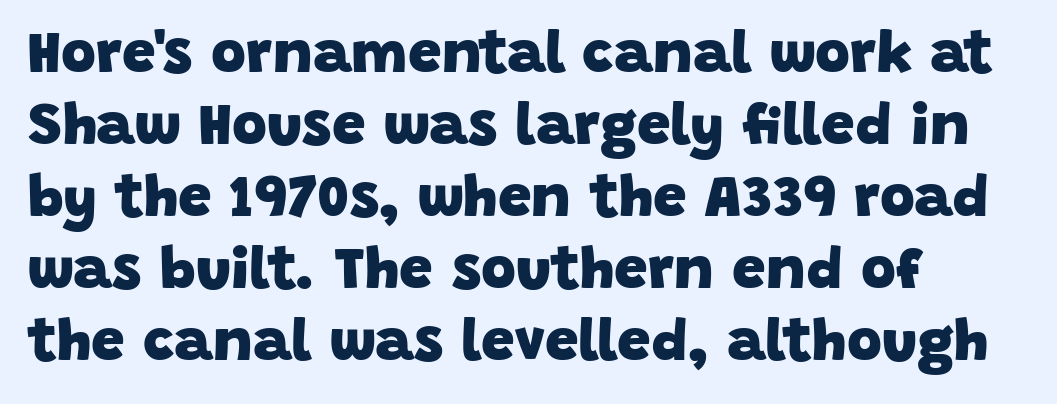
{"serif": "no", "bold": "yes", "weight": "heavy", "width": "normal", "stroke_contrast": "low", "x_height": "large", "monospaced": "no", "underline": "no", "align": "left", "line_spacing_ratio": 1.2, "letter_spacing": "normal", "letter_spacing_em": 0.0, "glyph_px": 60}
